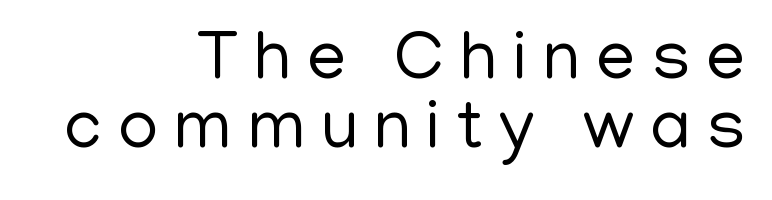
The image shows 70 px regular-weight sans-serif type, upright; set right-aligned, tight line spacing (0.99x), unusually wide letter spacing (+0.22 em), not underlined; low stroke contrast and a medium x-height.
